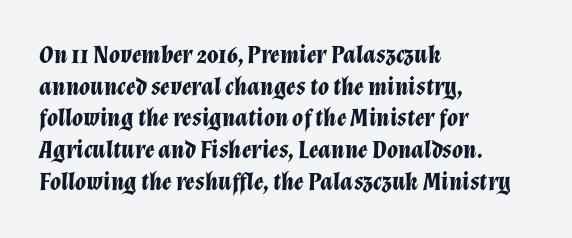
The image shows 25 px bold type, italic (leaning right); set left-aligned, normal line spacing (1.27x), normal letter spacing, not underlined.
